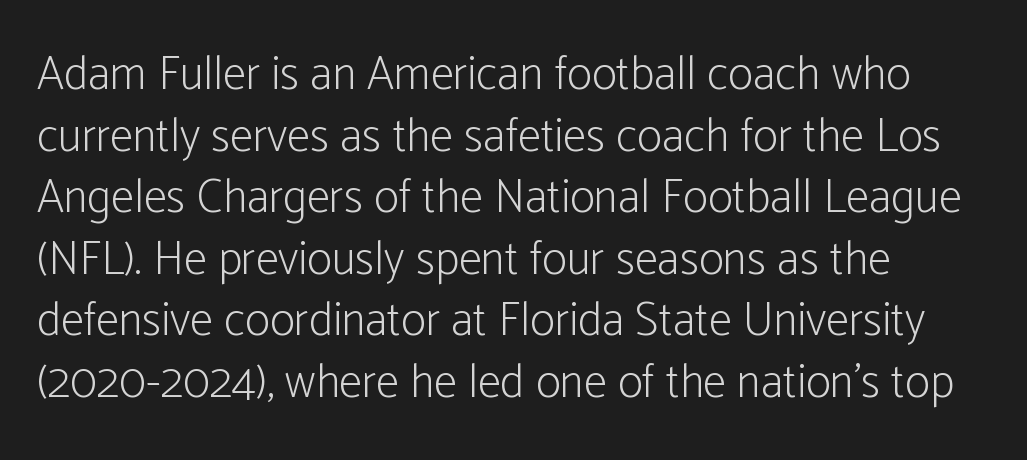
The image shows 47 px light, condensed sans-serif type, upright; set left-aligned, normal line spacing (1.31x), normal letter spacing, not underlined; low stroke contrast and a medium x-height.
